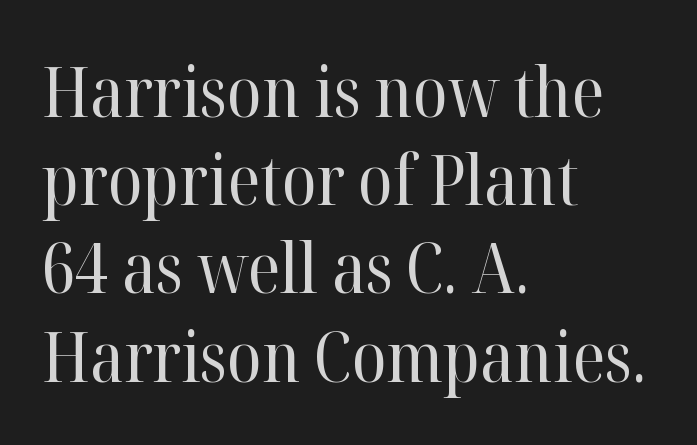
Q: Is the text bold? A: No.
Q: Is the text italic (slanted)? A: No, it is upright.
Q: Is the typeface a serif or a sans-serif typeface? A: Serif.
Q: Is the text underlined? A: No.
Q: How is the paragraph aligned? A: Left-aligned.
Q: Is the spacing between letters normal or unusually wide? A: Normal.
Q: Is the spacing between lines tight, normal or loose? A: Normal.
Q: Width (condensed, normal, or wide)? A: Normal.
Q: Stroke contrast? A: High.
Q: x-height? A: Medium.
Q: Monospaced? A: No.
